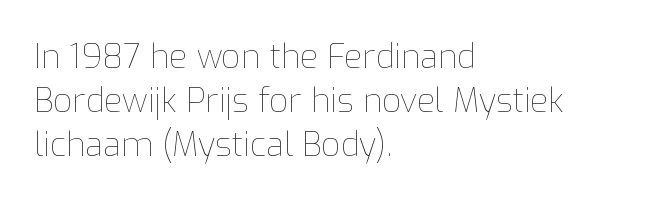
Q: Is the text bold? A: No.
Q: Is the text italic (slanted)? A: No, it is upright.
Q: Is the text underlined? A: No.
Q: How is the paragraph aligned? A: Left-aligned.
Q: Is the spacing between letters normal or unusually wide? A: Normal.
Q: Is the spacing between lines tight, normal or loose? A: Normal.
Q: Width (condensed, normal, or wide)? A: Normal.
Q: Stroke contrast? A: Low.
Q: x-height? A: Medium.
Q: Monospaced? A: No.
